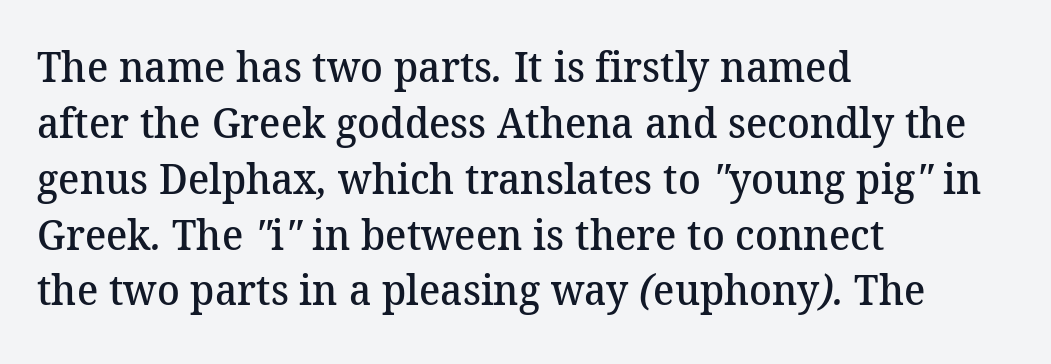
{"serif": "yes", "bold": "semi", "weight": "semibold", "width": "normal", "stroke_contrast": "medium", "x_height": "medium", "monospaced": "no", "underline": "no", "align": "left", "line_spacing": "normal", "line_spacing_ratio": 1.33, "letter_spacing": "normal", "letter_spacing_em": 0.0, "glyph_px": 42}
